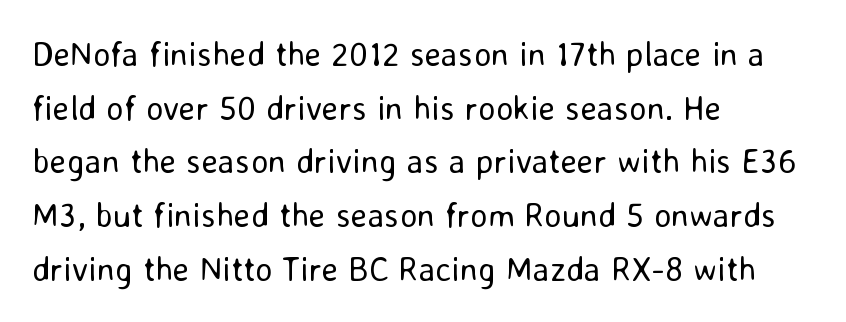
The image shows 34 px regular-weight sans-serif type, upright; set left-aligned, normal line spacing (1.58x), normal letter spacing, not underlined; low stroke contrast and a medium x-height.
